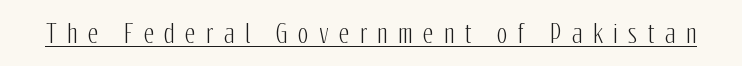
{"italic": "no", "underline": "yes", "letter_spacing": "wide", "letter_spacing_em": 0.42, "glyph_px": 25}
